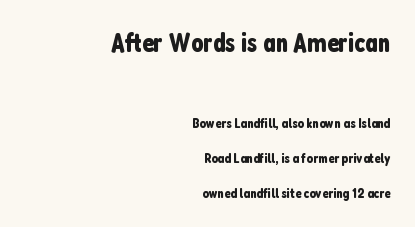
{"italic": "no", "underline": "no", "align": "right", "line_spacing": "loose", "line_spacing_ratio": 2.49, "letter_spacing": "normal", "letter_spacing_em": 0.0, "larger_block": "first", "size_ratio": 1.93, "glyph_px": 27}
